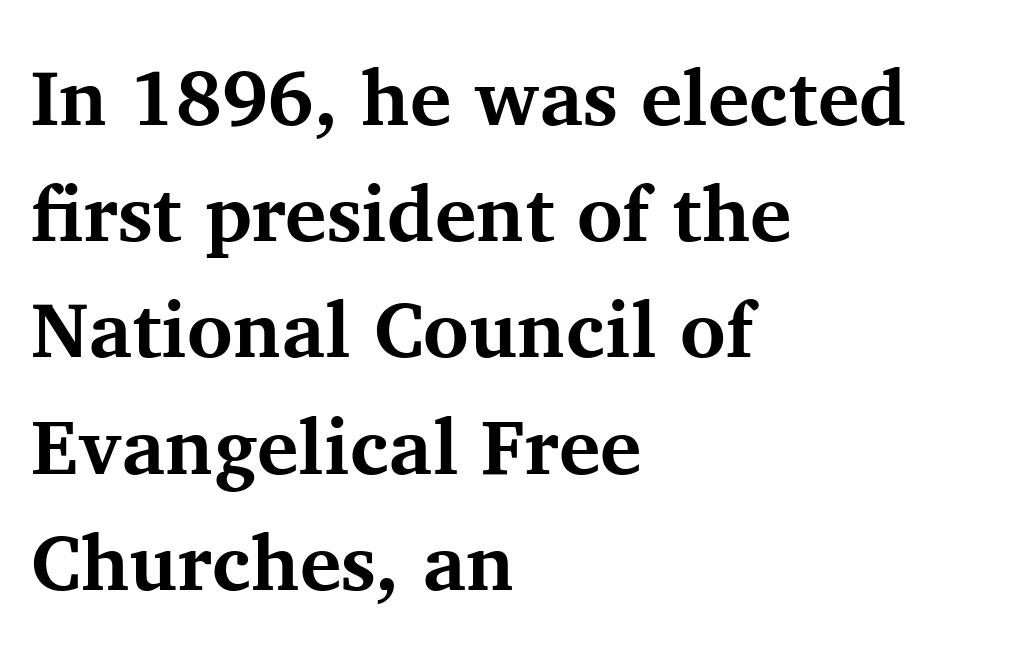
The foot of each line stays bare and open. The letters advance in unequal steps, a hallmark of proportional type. The face used here has the dense, thick strokes of a bold. The letters stand straight up with perfectly vertical stems. This sample keeps an unexceptional amount of space between lines.
